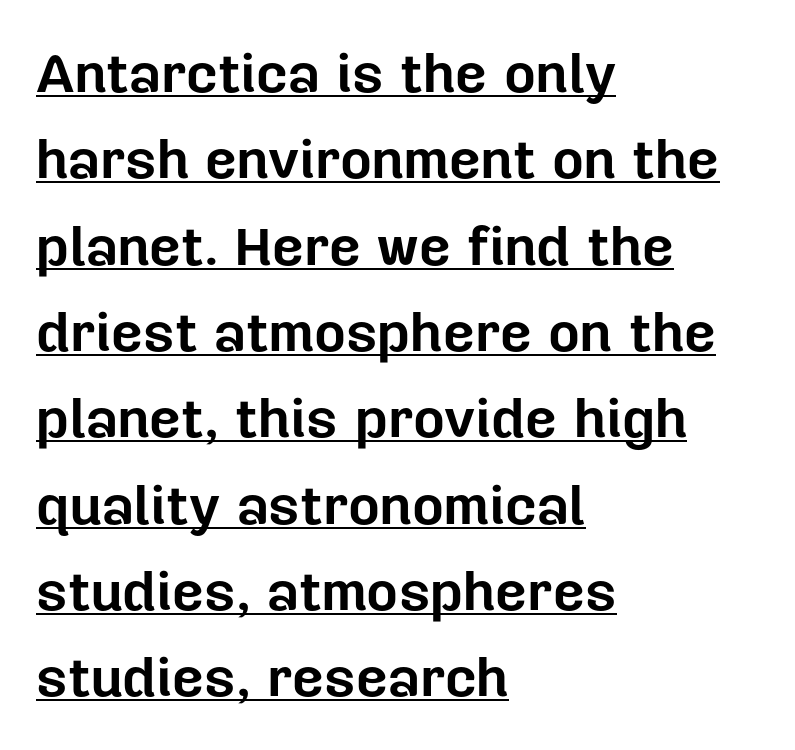
The typesetting leans heavy: a genuine bold. Grotesque or geometric, the face here clearly has no serifs. The rag falls on the right side of this text block. No italicization has been applied; the sample stays upright.
